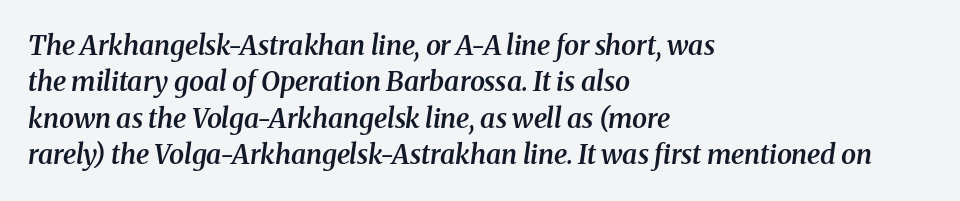
The text carries the slant typical of an italic or oblique font. Students, note that the glyphs here touch the page at normal intervals. Lines of text with bare space underneath. Evenly set lines give the paragraph a standard silhouette.
